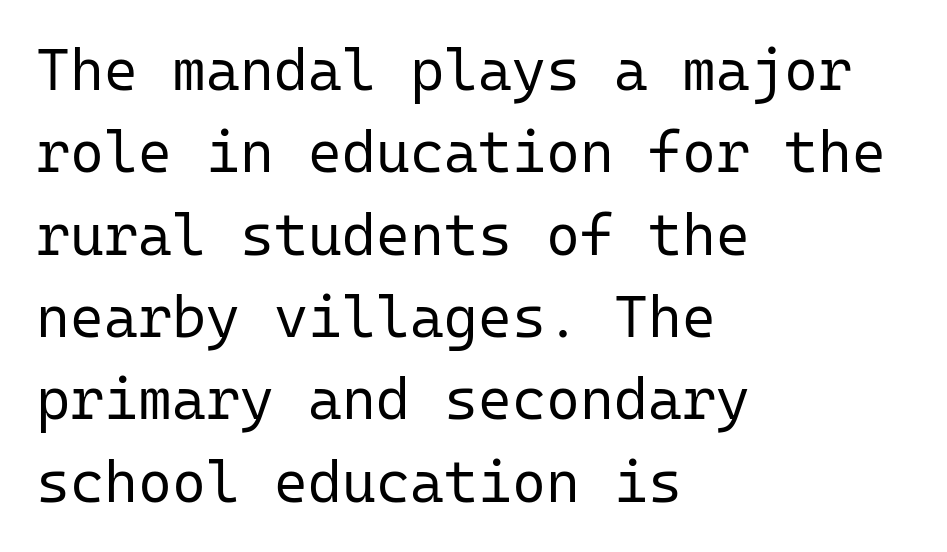
The image shows 58 px regular-weight sans-serif type, upright, monospaced; set left-aligned, normal line spacing (1.42x), normal letter spacing, not underlined; low stroke contrast and a medium x-height.
